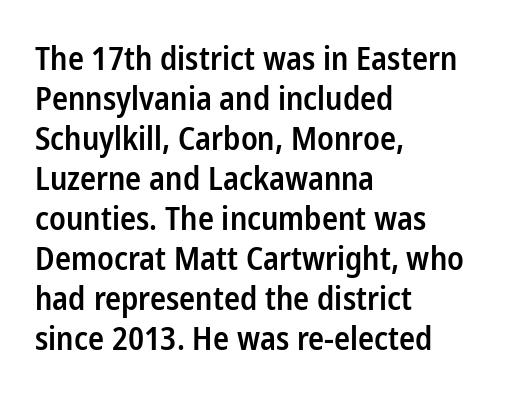
Q: Is the text bold? A: Semi-bold.
Q: Is the text italic (slanted)? A: No, it is upright.
Q: Is the typeface a serif or a sans-serif typeface? A: Sans-serif.
Q: Is the text underlined? A: No.
Q: How is the paragraph aligned? A: Left-aligned.
Q: Is the spacing between letters normal or unusually wide? A: Normal.
Q: Is the spacing between lines tight, normal or loose? A: Normal.
Q: Width (condensed, normal, or wide)? A: Condensed.
Q: Stroke contrast? A: Low.
Q: x-height? A: Medium.
Q: Monospaced? A: No.
